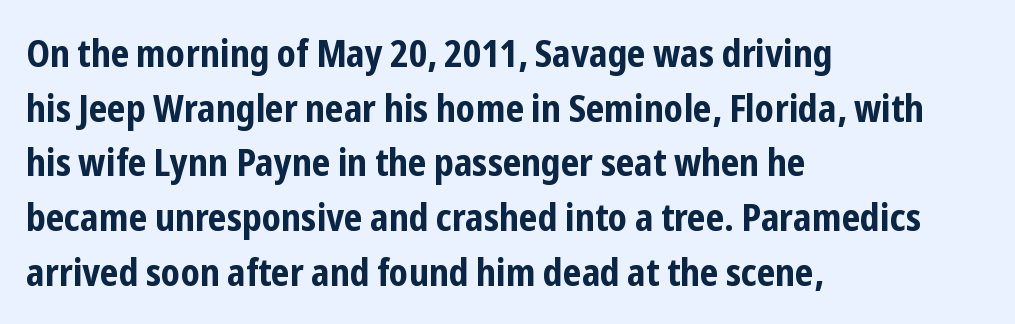
Q: Is the text bold? A: Yes.
Q: Is the text italic (slanted)? A: No, it is upright.
Q: Is the typeface a serif or a sans-serif typeface? A: Sans-serif.
Q: Is the text underlined? A: No.
Q: How is the paragraph aligned? A: Left-aligned.
Q: Is the spacing between letters normal or unusually wide? A: Normal.
Q: Is the spacing between lines tight, normal or loose? A: Normal.
Q: Width (condensed, normal, or wide)? A: Condensed.
Q: Stroke contrast? A: Low.
Q: x-height? A: Medium.
Q: Monospaced? A: No.
